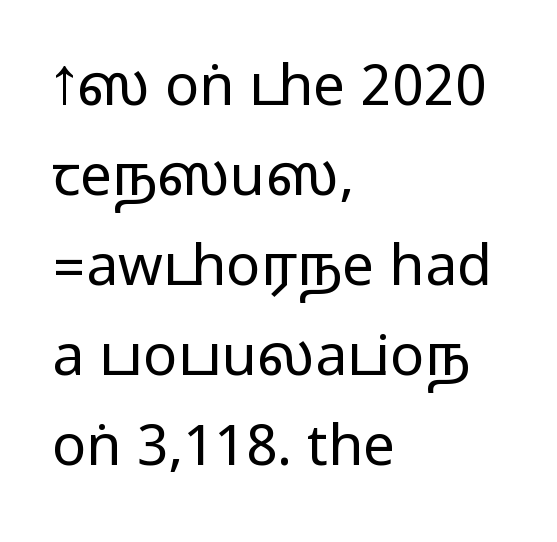
The image shows 57 px wide sans-serif type, upright; set left-aligned, normal line spacing (1.58x), normal letter spacing, not underlined; medium stroke contrast.
